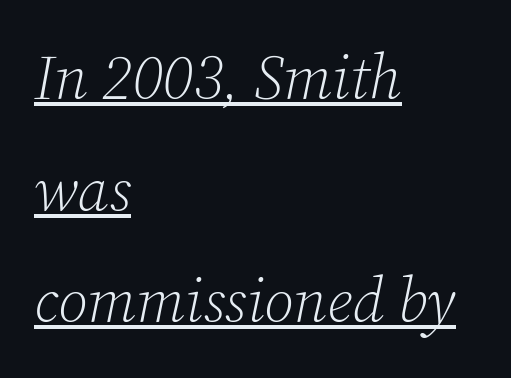
{"serif": "yes", "italic": "yes", "lean": "right", "slant_degrees": 12, "bold": "no", "weight": "light", "width": "normal", "stroke_contrast": "low", "x_height": "medium", "monospaced": "no", "underline": "yes", "align": "left", "line_spacing_ratio": 1.8, "letter_spacing": "normal", "letter_spacing_em": 0.0, "glyph_px": 62}
